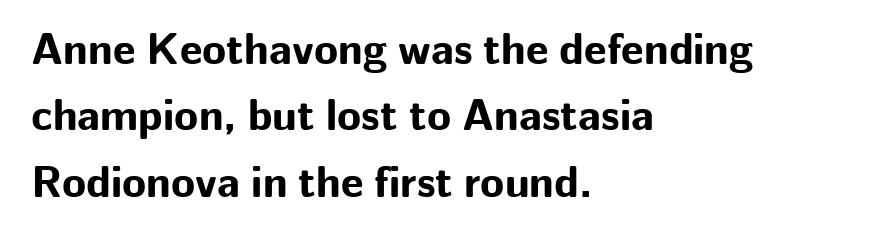
The image shows 44 px bold sans-serif type, upright; set left-aligned, normal line spacing (1.51x), normal letter spacing, not underlined; low stroke contrast and a medium x-height.
